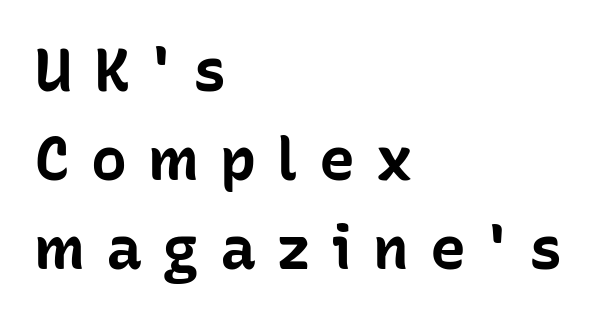
The image shows 60 px bold sans-serif type, upright; set left-aligned, normal line spacing (1.48x), unusually wide letter spacing (+0.35 em), not underlined; low stroke contrast and a medium x-height.
